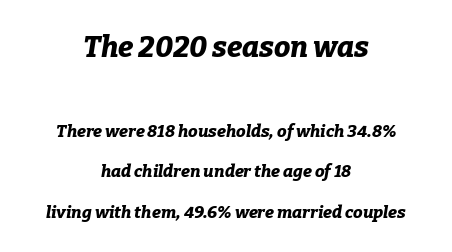
Q: Is the text bold? A: Yes.
Q: Is the text italic (slanted)? A: Yes, it leans right by about 9 degrees.
Q: Is the text underlined? A: No.
Q: How is the paragraph aligned? A: Centered.
Q: Is the spacing between letters normal or unusually wide? A: Normal.
Q: Is the spacing between lines tight, normal or loose? A: Loose.
Q: Which block of text is set in a larger size, the first (top) or the second (bottom)? A: The first (top) one.
Q: Width (condensed, normal, or wide)? A: Normal.
Q: Stroke contrast? A: Low.
Q: x-height? A: Medium.
Q: Monospaced? A: No.
